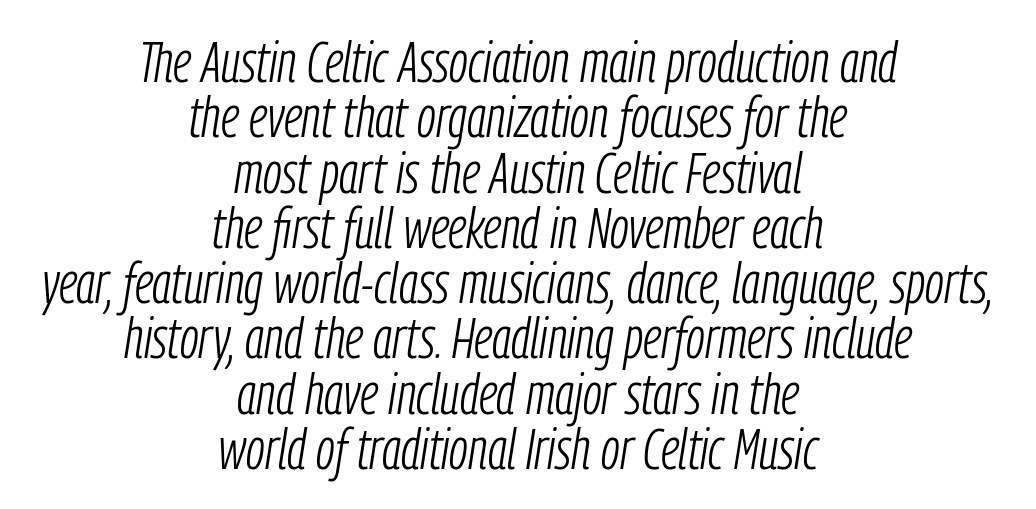
Q: Is the text bold? A: No.
Q: Is the text italic (slanted)? A: Yes, it leans right by about 9 degrees.
Q: Is the text underlined? A: No.
Q: How is the paragraph aligned? A: Centered.
Q: Is the spacing between letters normal or unusually wide? A: Normal.
Q: Is the spacing between lines tight, normal or loose? A: Tight.
Q: Width (condensed, normal, or wide)? A: Condensed.
Q: Stroke contrast? A: Low.
Q: x-height? A: Medium.
Q: Monospaced? A: No.
